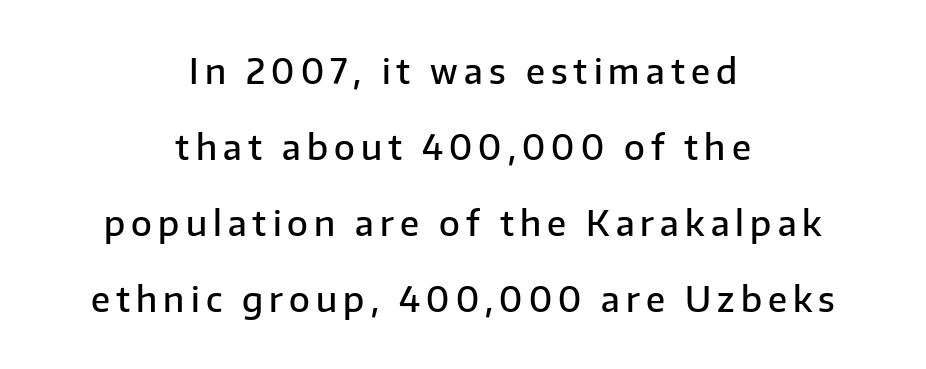
Underlining? Definitely not there. Proportional: the letters do not fall into vertical columns. A typesetter would call this leading open, well beyond the default. The typography opts for an upright posture over an oblique one.
